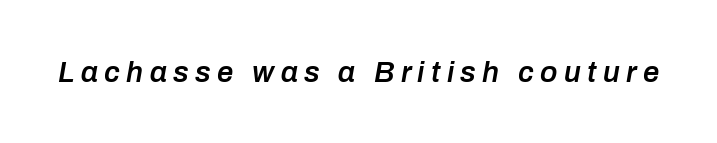
Q: Is the text bold? A: Semi-bold.
Q: Is the text italic (slanted)? A: Yes, it leans right by about 10 degrees.
Q: Is the text underlined? A: No.
Q: Is the spacing between letters normal or unusually wide? A: Unusually wide.
Q: Width (condensed, normal, or wide)? A: Normal.
Q: Stroke contrast? A: Low.
Q: x-height? A: Medium.
Q: Monospaced? A: No.
